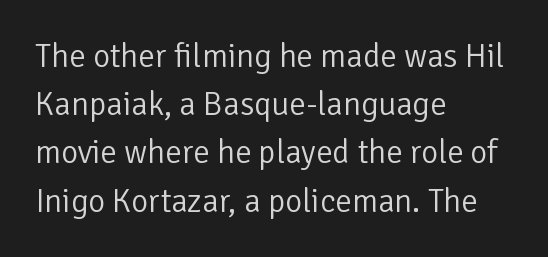
Q: Is the text bold? A: No.
Q: Is the text italic (slanted)? A: No, it is upright.
Q: Is the typeface a serif or a sans-serif typeface? A: Sans-serif.
Q: Is the text underlined? A: No.
Q: How is the paragraph aligned? A: Left-aligned.
Q: Is the spacing between letters normal or unusually wide? A: Normal.
Q: Is the spacing between lines tight, normal or loose? A: Normal.
Q: Width (condensed, normal, or wide)? A: Normal.
Q: Stroke contrast? A: Low.
Q: x-height? A: Medium.
Q: Monospaced? A: No.
